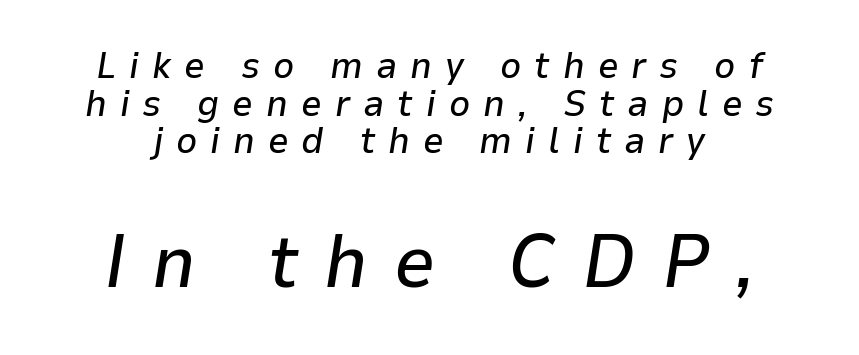
Typeset on center — no edge is straight. The passage shown begins with its smaller block and ends with its larger one. The passage shown is typed in a proportional face where columns would drift. Rule under the text: the space is simply empty. A typesetter would call this leading minimal, almost set solid.
